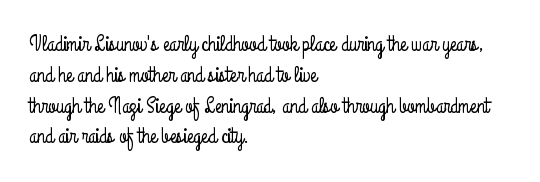
The image shows 22 px text type; set left-aligned, normal line spacing (1.4x), normal letter spacing, not underlined.
